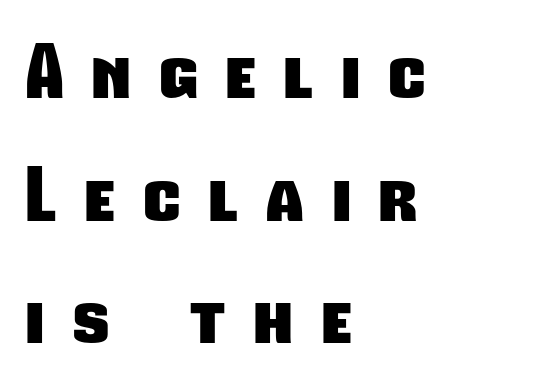
Q: Is the text bold? A: Yes.
Q: Is the typeface a serif or a sans-serif typeface? A: Sans-serif.
Q: Is the text underlined? A: No.
Q: How is the paragraph aligned? A: Left-aligned.
Q: Is the spacing between letters normal or unusually wide? A: Unusually wide.
Q: Is the spacing between lines tight, normal or loose? A: Normal.
Q: Width (condensed, normal, or wide)? A: Condensed.
Q: Stroke contrast? A: Low.
Q: x-height? A: Medium.
Q: Monospaced? A: No.
